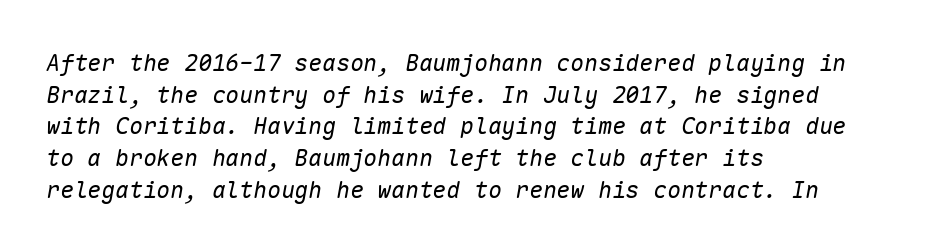
{"italic": "yes", "lean": "right", "slant_degrees": 10, "bold": "no", "underline": "no", "align": "left", "line_spacing": "normal", "line_spacing_ratio": 1.38, "letter_spacing": "normal", "letter_spacing_em": 0.0, "glyph_px": 23}
